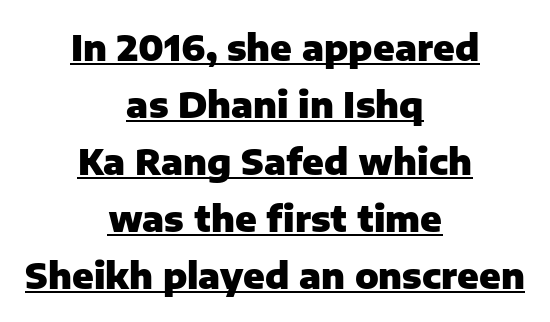
A typographer would call this underscored text. Alignment: centered. The type family on display is of the sans-serif kind. Note the varied advance widths — an 'i' is clearly narrower than an 'm'. Tall strokes in this sample are plumb rather than angled.
